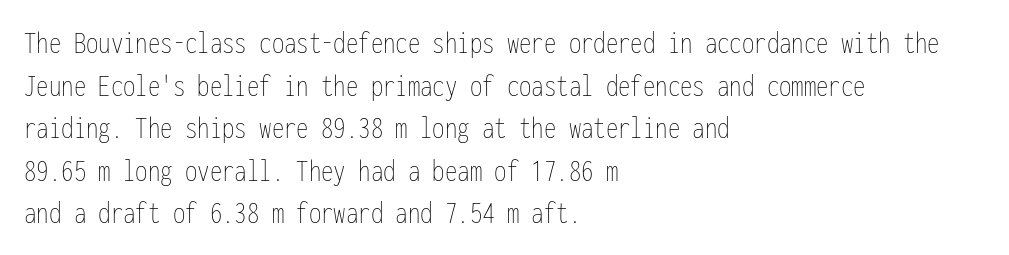
{"italic": "no", "bold": "no", "weight": "thin", "width": "condensed", "stroke_contrast": "low", "x_height": "medium", "monospaced": "yes", "underline": "no", "align": "left", "line_spacing": "normal", "line_spacing_ratio": 1.29, "letter_spacing": "normal", "letter_spacing_em": 0.0, "glyph_px": 33}
